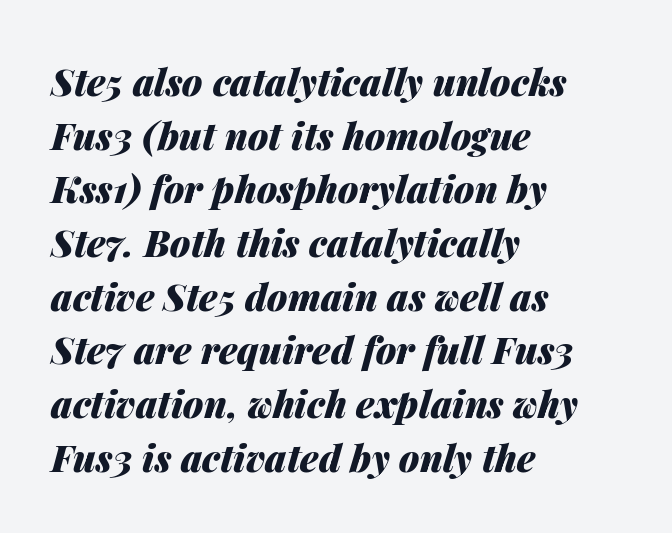
The image shows 37 px heavy type, italic (leaning right); set left-aligned, normal line spacing (1.45x), normal letter spacing, not underlined; medium stroke contrast and a medium x-height.
